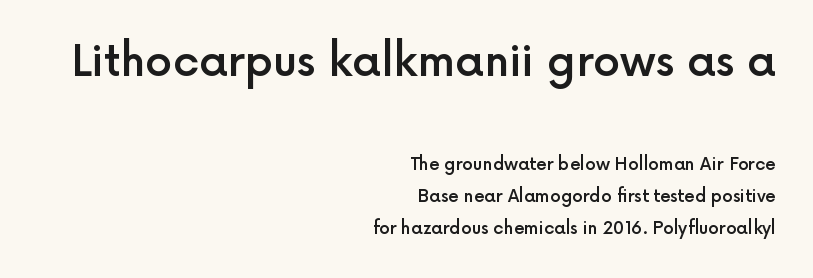
The image shows 43 px semibold sans-serif type, upright; set right-aligned, loose line spacing (1.91x), normal letter spacing, not underlined; the first (top) block is 2.53x larger; a medium x-height.
